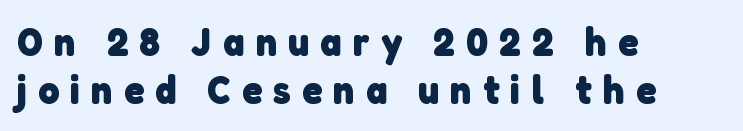
{"serif": "no", "bold": "yes", "weight": "heavy", "width": "normal", "stroke_contrast": "low", "x_height": "medium", "monospaced": "no", "underline": "no", "align": "left", "line_spacing_ratio": 1.2, "letter_spacing": "wide", "letter_spacing_em": 0.28, "glyph_px": 40}
